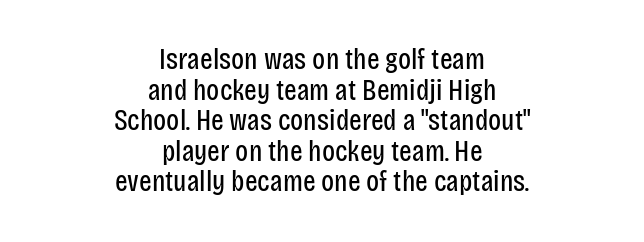
{"serif": "no", "italic": "no", "bold": "no", "weight": "regular", "width": "condensed", "stroke_contrast": "low", "x_height": "large", "monospaced": "no", "underline": "no", "align": "center", "line_spacing": "tight", "line_spacing_ratio": 1.02, "letter_spacing": "normal", "letter_spacing_em": 0.0, "glyph_px": 30}
